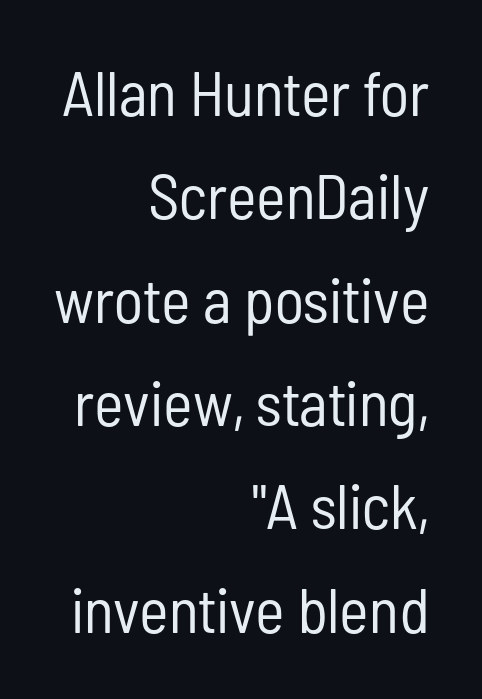
{"serif": "no", "italic": "no", "bold": "no", "weight": "regular", "width": "condensed", "stroke_contrast": "low", "x_height": "medium", "monospaced": "no", "underline": "no", "align": "right", "line_spacing": "normal", "line_spacing_ratio": 1.64, "letter_spacing": "normal", "letter_spacing_em": 0.0, "glyph_px": 63}
